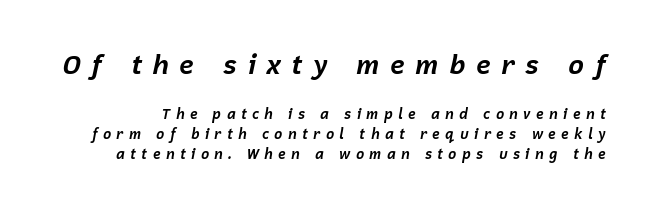
Substantial extra tracking has been applied to these lines. The passage shown stacks its lines at a standard gap. Which of the two is more prominent by size? The first, at the top. Underline: absent.
